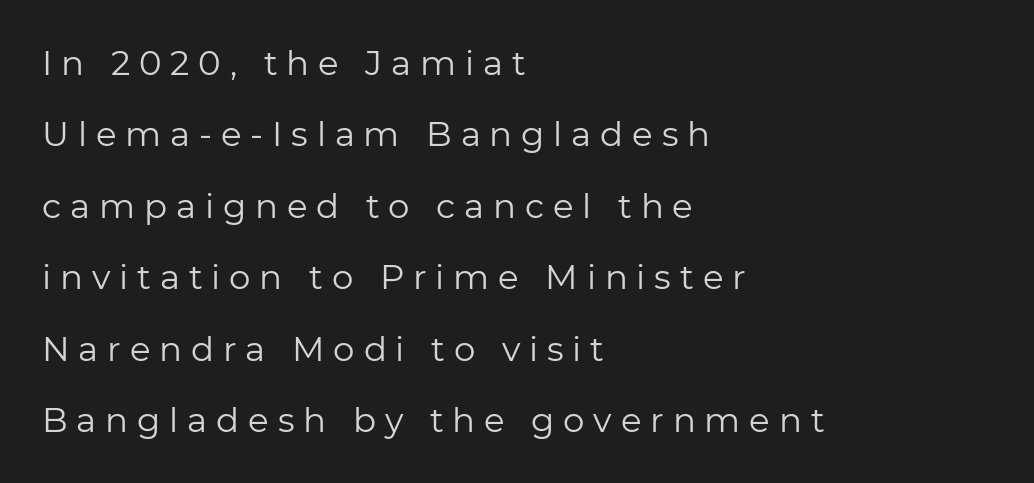
The image shows 34 px regular-weight sans-serif type, upright; set left-aligned, loose line spacing (2.1x), unusually wide letter spacing (+0.26 em), not underlined; low stroke contrast and a medium x-height.
